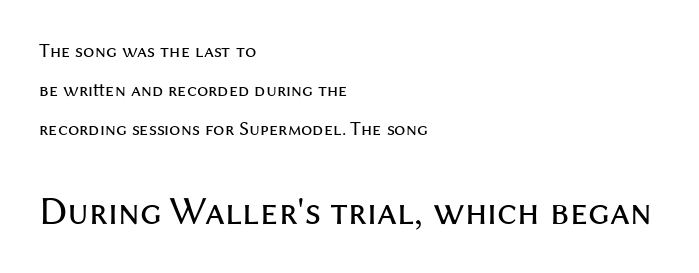
The image shows 40 px regular-weight sans-serif type, upright; set left-aligned, loose line spacing (1.95x), normal letter spacing, not underlined; the second (bottom) block is 2.0x larger; medium stroke contrast and a medium x-height.
